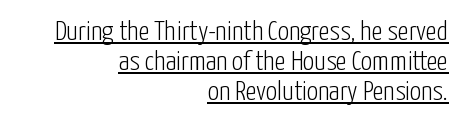
{"serif": "no", "italic": "no", "bold": "no", "weight": "light", "width": "condensed", "stroke_contrast": "low", "x_height": "medium", "monospaced": "no", "underline": "yes", "align": "right", "line_spacing": "tight", "line_spacing_ratio": 1.07, "letter_spacing": "normal", "letter_spacing_em": 0.0, "glyph_px": 28}
